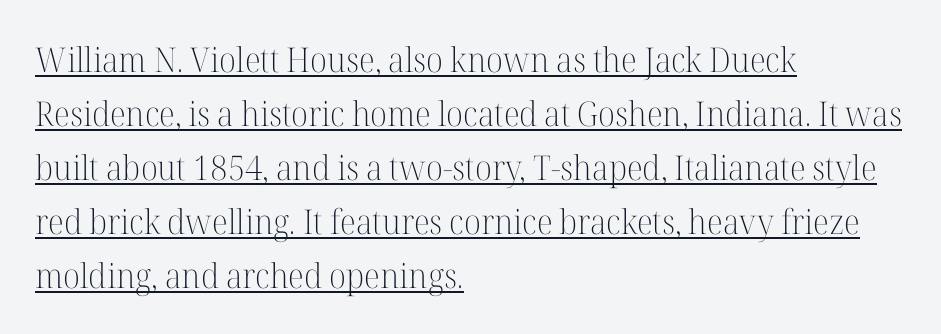
Q: Is the text bold? A: No.
Q: Is the text italic (slanted)? A: No, it is upright.
Q: Is the typeface a serif or a sans-serif typeface? A: Serif.
Q: Is the text underlined? A: Yes.
Q: How is the paragraph aligned? A: Left-aligned.
Q: Is the spacing between letters normal or unusually wide? A: Normal.
Q: Is the spacing between lines tight, normal or loose? A: Normal.
Q: Width (condensed, normal, or wide)? A: Normal.
Q: Stroke contrast? A: High.
Q: x-height? A: Medium.
Q: Monospaced? A: No.
